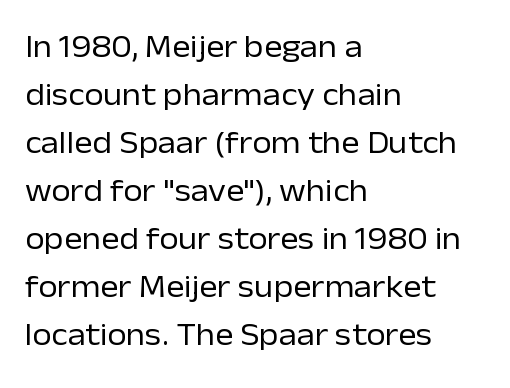
{"serif": "no", "italic": "no", "bold": "no", "weight": "regular", "width": "normal", "stroke_contrast": "low", "x_height": "medium", "monospaced": "no", "underline": "no", "align": "left", "line_spacing": "normal", "line_spacing_ratio": 1.55, "letter_spacing": "normal", "letter_spacing_em": 0.0, "glyph_px": 31}
